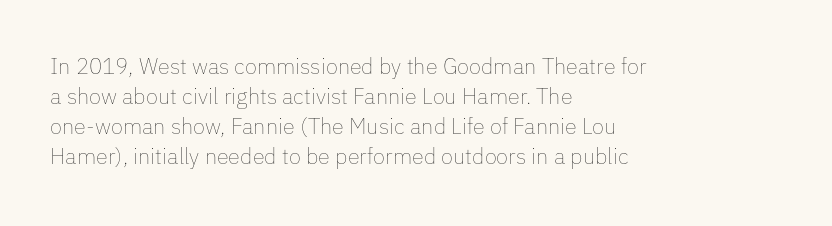
The letterforms sit shoulder to shoulder at normal distance. The space directly below the letters is spotless. Counters stay open thanks to moderate or lighter strokes. The vertical gap from one line to the next is medium. Ascenders rise straight up at ninety degrees. The ragged edge is on the right, which tells us the setting is flush left.
